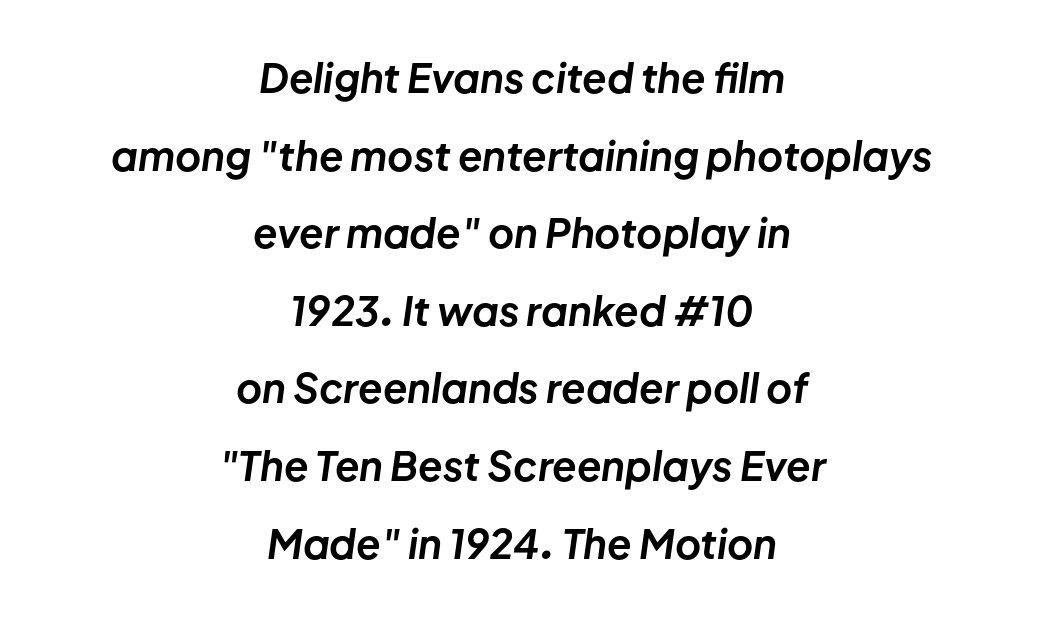
The paragraph shown floats in the horizontal middle. How are the letters spaced? Ordinarily, with no added tracking. Compared with ordinary roman type, these characters are visibly tilted. Rule under the text: the space is simply empty. Note the varied advance widths — an 'i' is clearly narrower than an 'm'.
